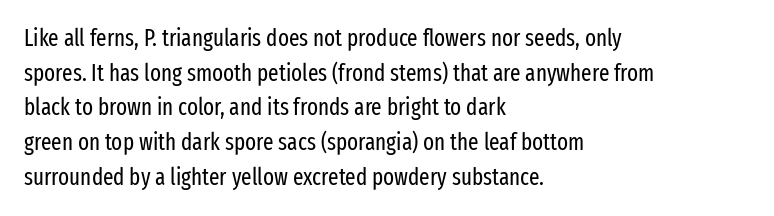
Vertical strokes here are truly vertical. Is the block centered? No — it sits flush against the left margin. Standard letterfit; no display-style spreading of the glyphs. This is not heavy type; no bold has been used.
